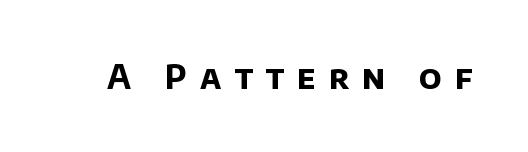
{"serif": "no", "bold": "yes", "weight": "bold", "width": "normal", "stroke_contrast": "low", "x_height": "large", "monospaced": "no", "underline": "no", "letter_spacing": "wide", "letter_spacing_em": 0.39, "glyph_px": 33}
